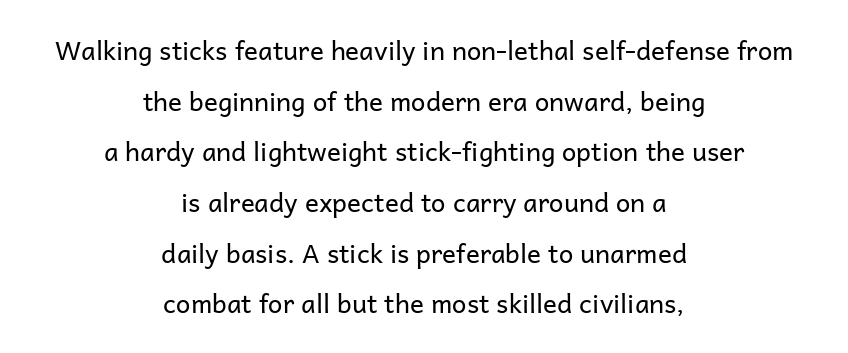
{"italic": "no", "bold": "no", "underline": "no", "align": "center", "line_spacing": "loose", "line_spacing_ratio": 1.95, "letter_spacing": "normal", "letter_spacing_em": 0.0, "glyph_px": 26}
